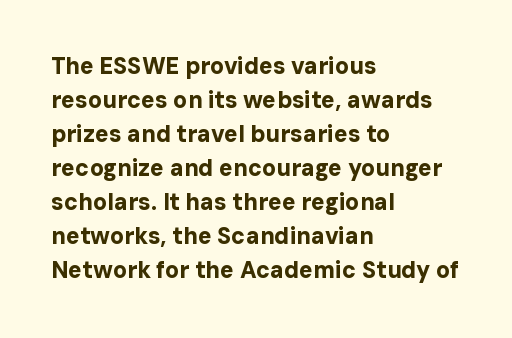
The strip under each line holds only bare page. How are the letters spaced? Ordinarily, with no added tracking. Line spacing here is normal. This rendering uses left alignment, leaving the right contour irregular. When letters stand straight like this, we call the style roman or upright. The rendering uses a bold face; every stroke is thick and dark.
